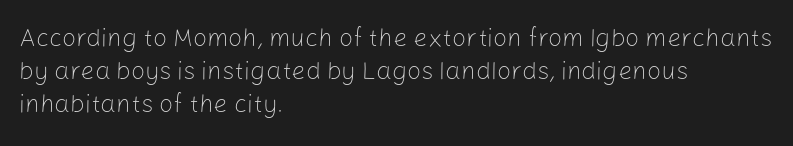
{"italic": "no", "bold": "no", "underline": "no", "align": "left", "line_spacing": "normal", "line_spacing_ratio": 1.32, "letter_spacing": "normal", "letter_spacing_em": 0.0, "glyph_px": 25}
